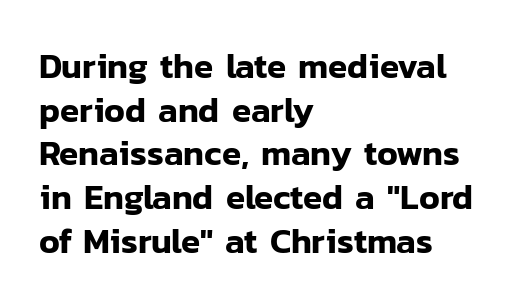
The image shows 35 px sans-serif type, upright; set left-aligned, normal line spacing (1.25x), normal letter spacing, not underlined; low stroke contrast and a medium x-height.
